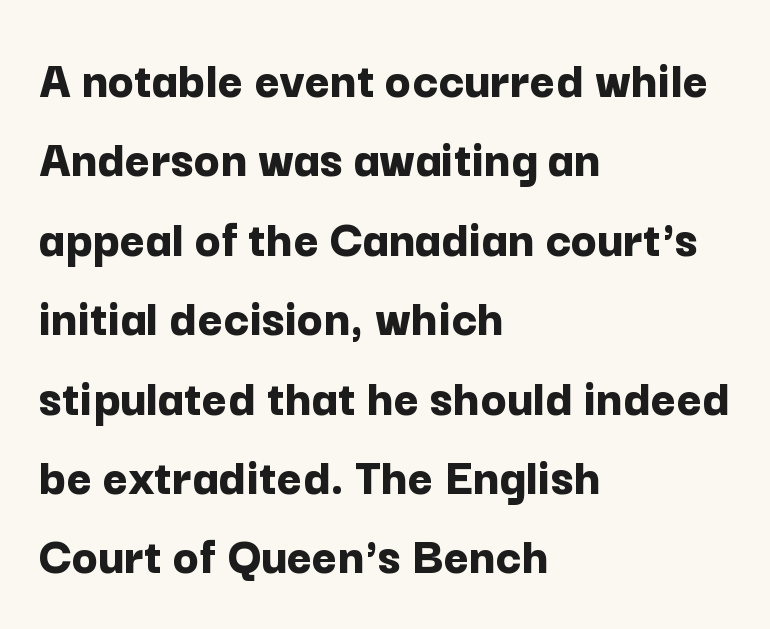
The image shows 54 px bold sans-serif type, upright; set left-aligned, normal line spacing (1.47x), normal letter spacing, not underlined; low stroke contrast and a medium x-height.
